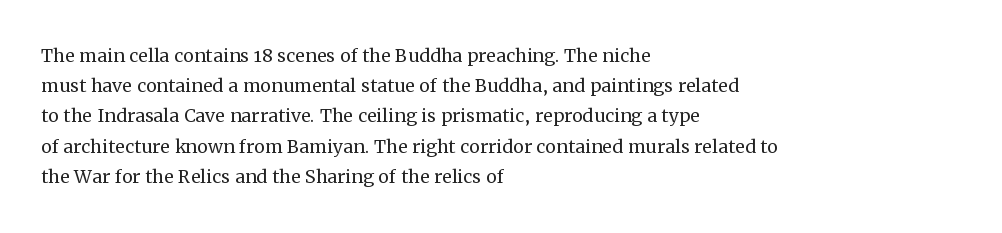
The image shows 24 px text type, upright; set left-aligned, normal line spacing (1.26x), normal letter spacing, not underlined.
